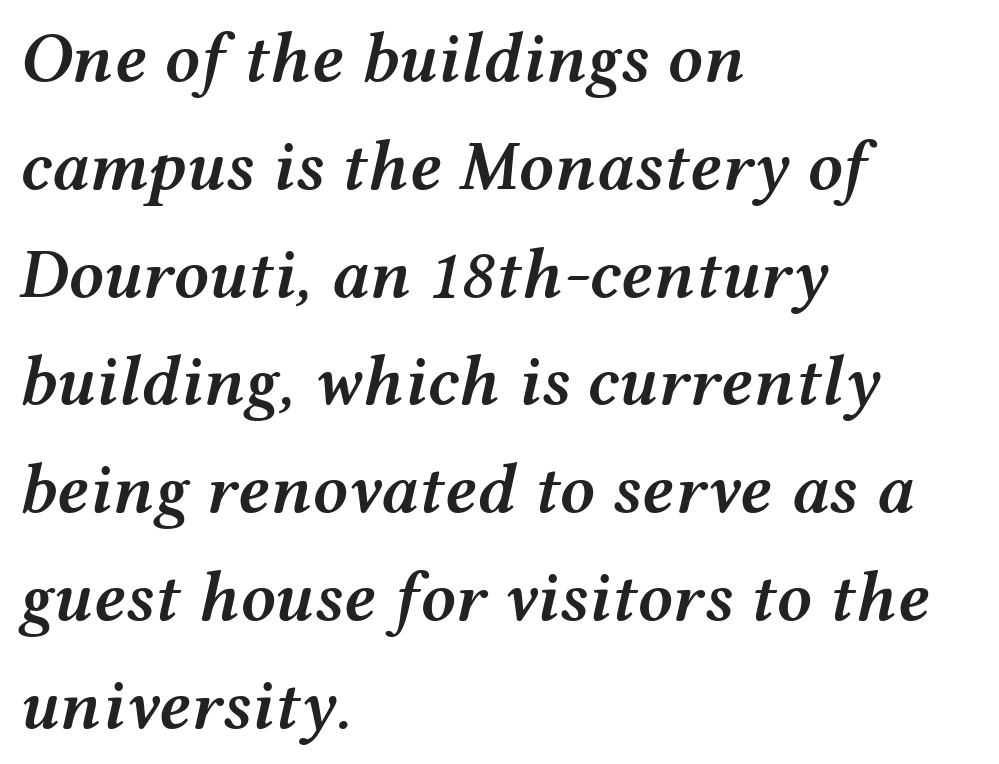
The image shows 70 px semibold, wide type, italic (leaning right); set left-aligned, normal line spacing (1.54x), normal letter spacing, not underlined; medium stroke contrast and a medium x-height.
